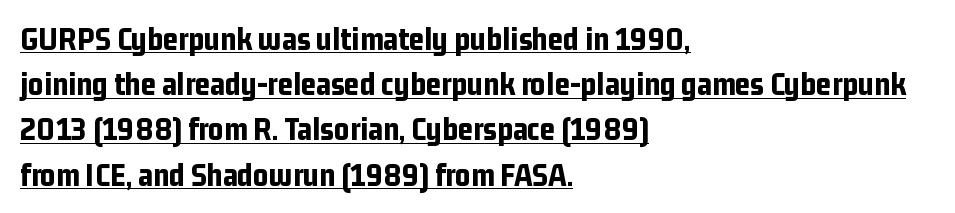
The image shows 33 px bold, condensed sans-serif type, upright; set left-aligned, normal line spacing (1.37x), normal letter spacing, underlined; low stroke contrast and a medium x-height.
